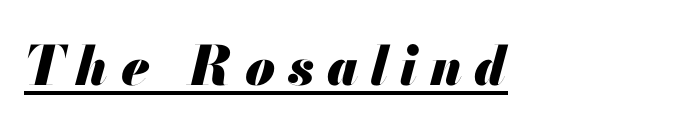
Q: Is the text bold? A: Yes.
Q: Is the text italic (slanted)? A: Yes, it leans right by about 13 degrees.
Q: Is the text underlined? A: Yes.
Q: Is the spacing between letters normal or unusually wide? A: Unusually wide.
Q: Width (condensed, normal, or wide)? A: Normal.
Q: Stroke contrast? A: Medium.
Q: x-height? A: Small.
Q: Monospaced? A: No.
